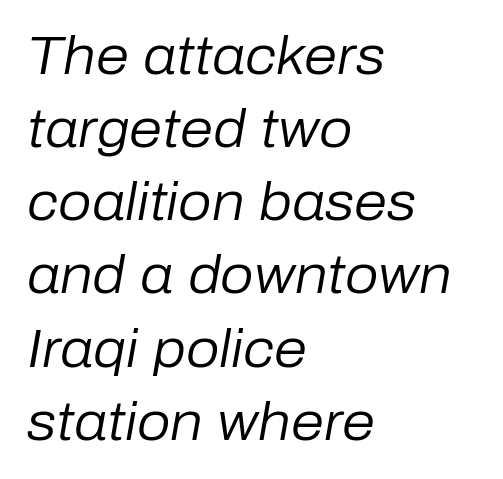
Q: Is the text bold? A: No.
Q: Is the text italic (slanted)? A: Yes, it leans right by about 10 degrees.
Q: Is the text underlined? A: No.
Q: How is the paragraph aligned? A: Left-aligned.
Q: Is the spacing between letters normal or unusually wide? A: Normal.
Q: Is the spacing between lines tight, normal or loose? A: Normal.
Q: Width (condensed, normal, or wide)? A: Normal.
Q: Stroke contrast? A: Low.
Q: x-height? A: Medium.
Q: Monospaced? A: No.
